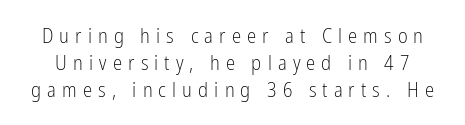
This rendering features lettering with no underline. The font is comparable to plain body text, perhaps lighter. Words appear elongated and porous because spacing is wide. A typesetter would call this leading conventional body-copy spacing.
